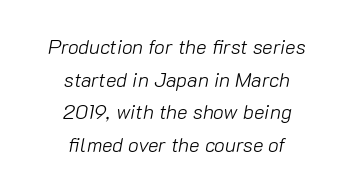
{"italic": "yes", "lean": "right", "slant_degrees": 10, "bold": "no", "underline": "no", "align": "center", "line_spacing": "normal", "line_spacing_ratio": 1.63, "letter_spacing": "normal", "letter_spacing_em": 0.0, "glyph_px": 20}
